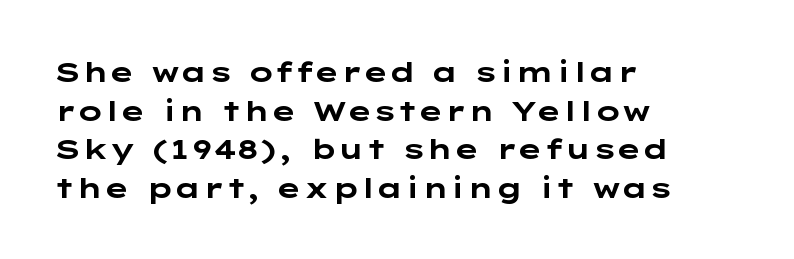
The image shows 28 px bold, wide sans-serif type, upright; set left-aligned, normal line spacing (1.38x), normal letter spacing, not underlined; low stroke contrast and a medium x-height.
